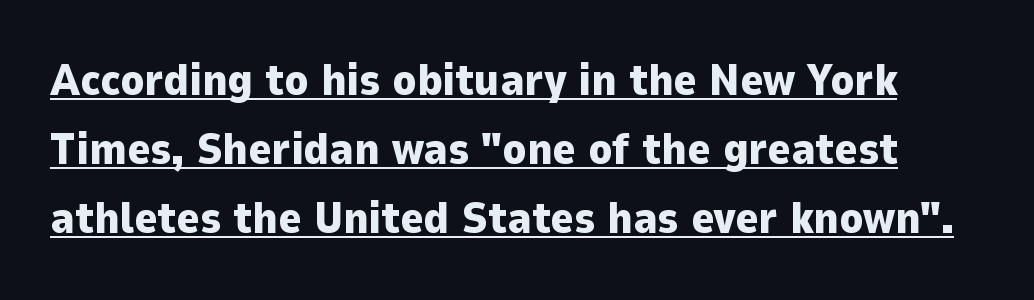
{"serif": "no", "italic": "no", "bold": "yes", "weight": "heavy", "width": "normal", "stroke_contrast": "low", "x_height": "medium", "monospaced": "no", "underline": "yes", "line_spacing": "normal", "line_spacing_ratio": 1.57, "letter_spacing": "normal", "letter_spacing_em": 0.0, "glyph_px": 44}
